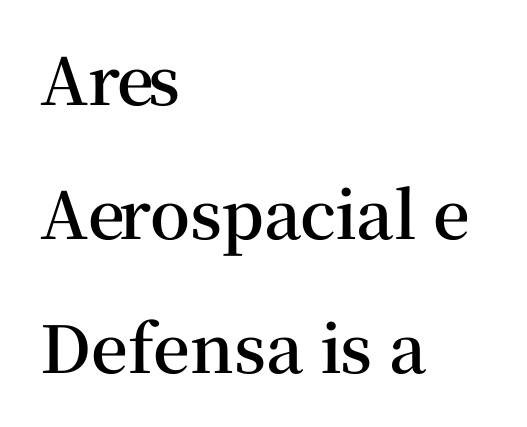
Tracking here is standard; glyphs follow each other at the usual distance. These lines are composed in type with serifs. Descenders hang freely into open space. You could not count columns in this text — the font is proportionally spaced. A fair bit of extra ink — the face is semibold, not bold. The line-height multiplier appears high, well above default.
